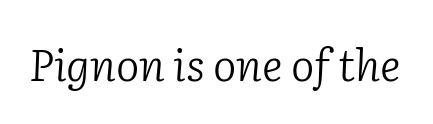
{"serif": "yes", "italic": "yes", "lean": "right", "slant_degrees": 2, "bold": "no", "weight": "light", "width": "normal", "stroke_contrast": "low", "x_height": "medium", "monospaced": "no", "underline": "no", "letter_spacing": "normal", "letter_spacing_em": 0.0, "glyph_px": 44}
